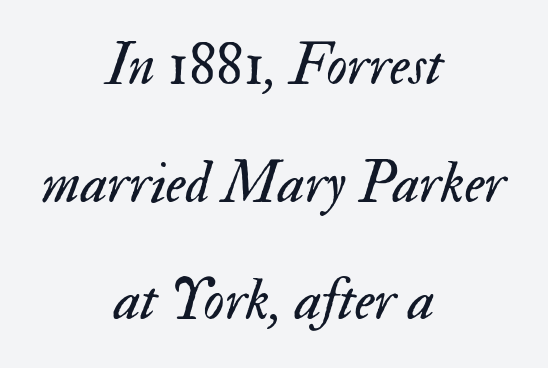
{"italic": "yes", "lean": "right", "slant_degrees": 17, "bold": "no", "weight": "regular", "width": "normal", "stroke_contrast": "medium", "x_height": "small", "monospaced": "no", "underline": "no", "align": "center", "line_spacing": "loose", "line_spacing_ratio": 2.03, "letter_spacing": "normal", "letter_spacing_em": 0.0, "glyph_px": 58}
